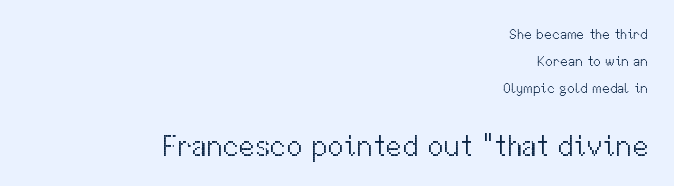
The image shows 29 px light sans-serif type, upright; set right-aligned, loose line spacing (1.92x), normal letter spacing, not underlined; the second (bottom) block is 2.07x larger; medium stroke contrast and a medium x-height.
